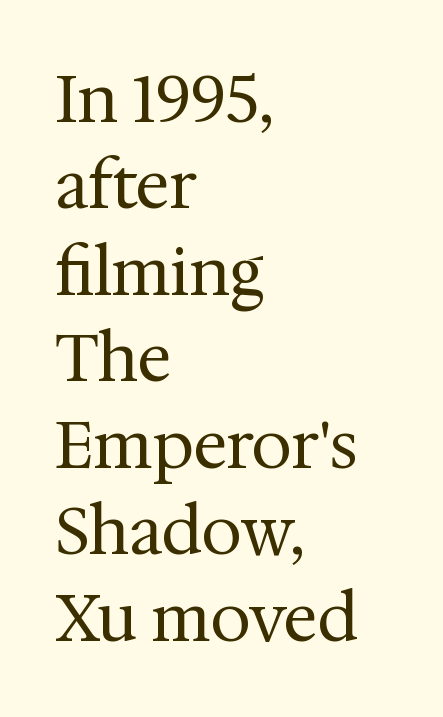
The characters are drawn with everyday or finer stroke widths. Here the designer chose a conventional face with non-uniform glyph widths. Bare-footed words on every line. Does the lettering tilt? It doesn't — this is upright.
